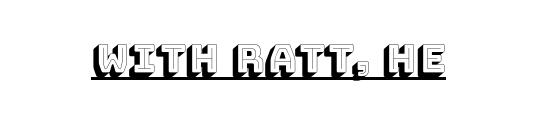
Each line of the rendering has a horizontal stroke beneath the glyphs. Tracking value appears to be zero — textbook default spacing. The lettering holds an erect, upright posture throughout. Proportional: the letters do not fall into vertical columns.
